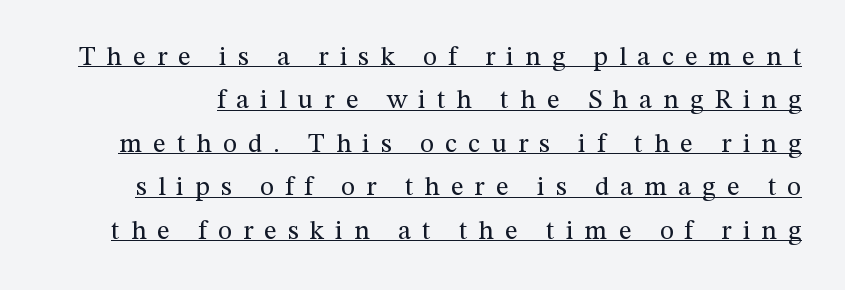
This reads as an unemphasized weight, regular at the heaviest. Rows of type keep a routine distance in the vertical direction. Is there any slant? The stems are plumb. Display-style spreading of the glyphs; the letterfit is very open. What decoration does the sample have? An underline.
